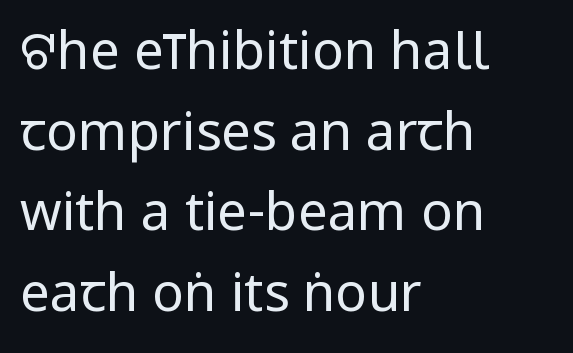
{"serif": "no", "italic": "no", "bold": "no", "weight": "regular", "width": "condensed", "stroke_contrast": "low", "underline": "no", "align": "left", "line_spacing": "normal", "line_spacing_ratio": 1.52, "letter_spacing": "normal", "letter_spacing_em": 0.0, "glyph_px": 53}
